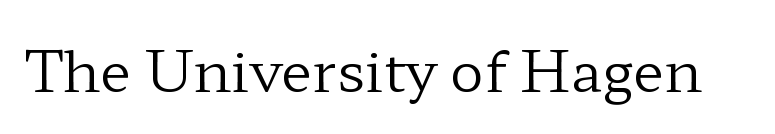
{"serif": "yes", "italic": "no", "bold": "no", "weight": "regular", "width": "wide", "stroke_contrast": "low", "x_height": "medium", "monospaced": "no", "underline": "no", "letter_spacing": "normal", "letter_spacing_em": 0.0, "glyph_px": 57}
